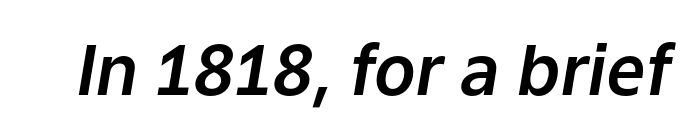
The image shows 69 px text type, italic (leaning right); set normal letter spacing, not underlined; low stroke contrast and a medium x-height.
